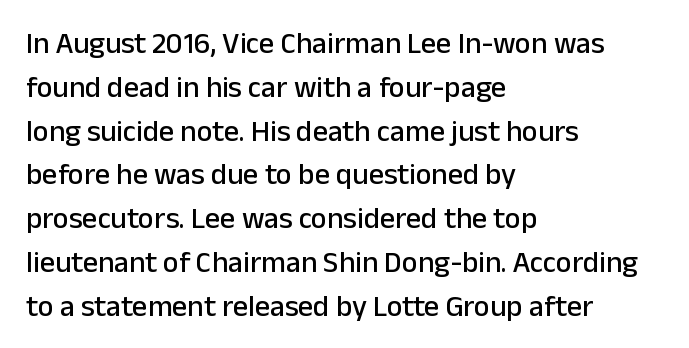
Q: Is the text italic (slanted)? A: No, it is upright.
Q: Is the typeface a serif or a sans-serif typeface? A: Sans-serif.
Q: Is the text underlined? A: No.
Q: How is the paragraph aligned? A: Left-aligned.
Q: Is the spacing between letters normal or unusually wide? A: Normal.
Q: Is the spacing between lines tight, normal or loose? A: Normal.
Q: Width (condensed, normal, or wide)? A: Normal.
Q: Stroke contrast? A: Low.
Q: x-height? A: Medium.
Q: Monospaced? A: No.
